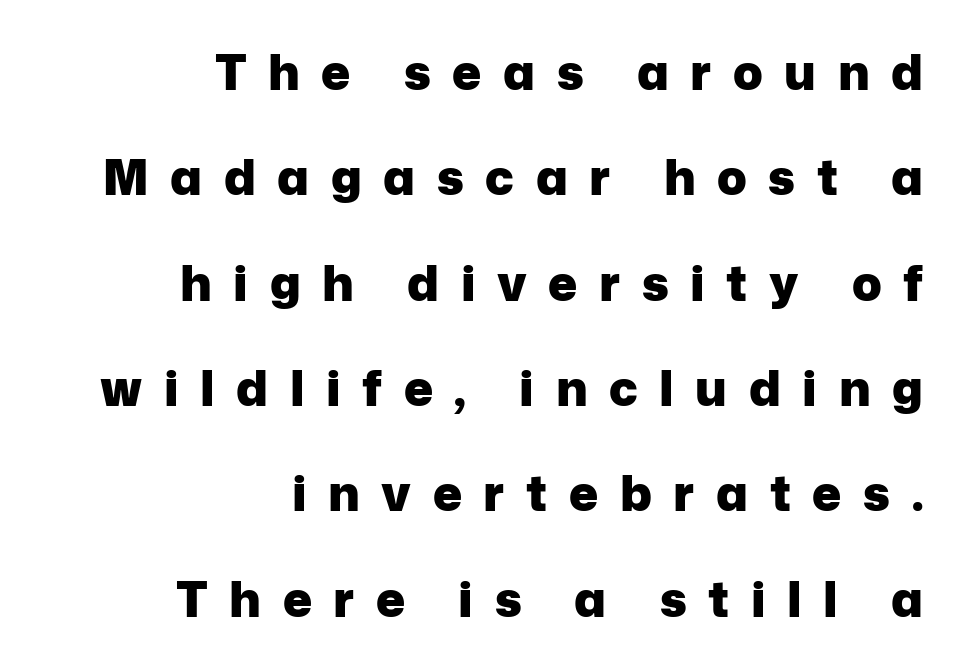
{"serif": "no", "italic": "no", "bold": "yes", "weight": "heavy", "width": "normal", "stroke_contrast": "low", "x_height": "medium", "monospaced": "no", "underline": "no", "align": "right", "line_spacing": "loose", "line_spacing_ratio": 2.15, "letter_spacing": "wide", "letter_spacing_em": 0.44, "glyph_px": 49}
